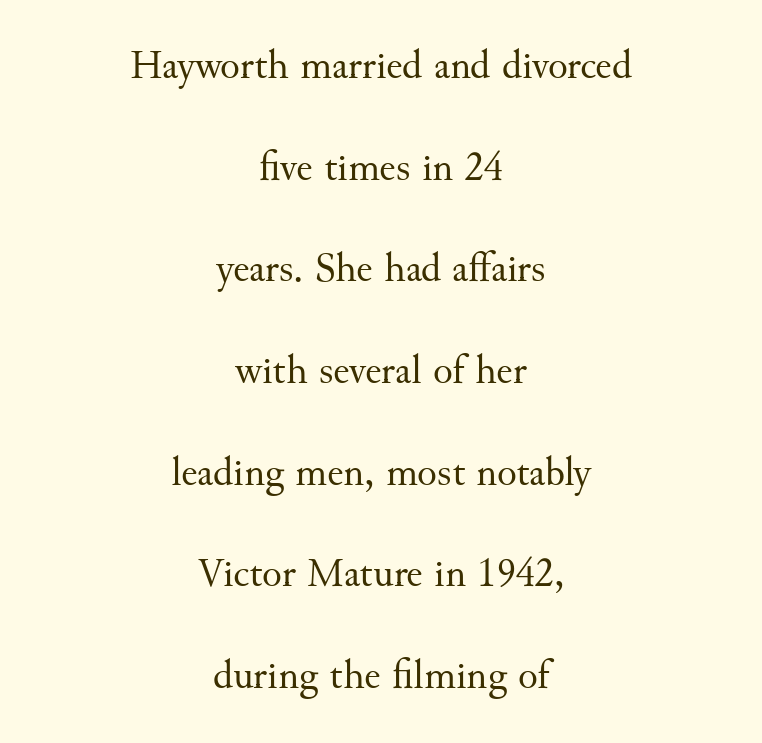
The image shows 41 px regular-weight serif type, upright; set centered, loose line spacing (2.48x), normal letter spacing, not underlined; medium stroke contrast and a small x-height.
